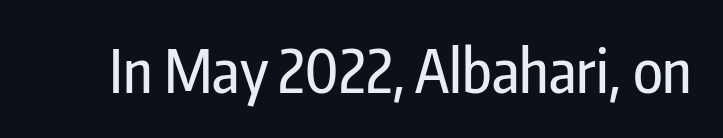
Q: Is the text italic (slanted)? A: No, it is upright.
Q: Is the typeface a serif or a sans-serif typeface? A: Sans-serif.
Q: Is the text underlined? A: No.
Q: Is the spacing between letters normal or unusually wide? A: Normal.
Q: Width (condensed, normal, or wide)? A: Condensed.
Q: Stroke contrast? A: Low.
Q: x-height? A: Medium.
Q: Monospaced? A: No.
